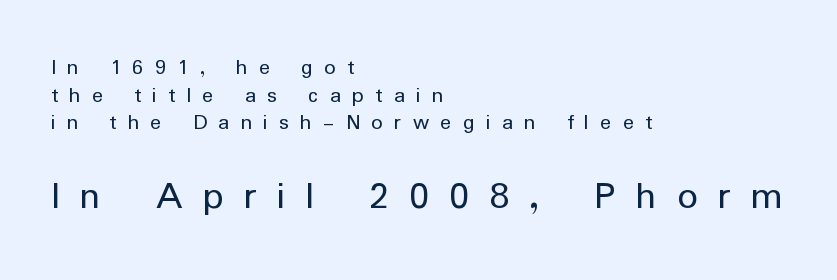
Q: Is the text bold? A: No.
Q: Is the text italic (slanted)? A: No, it is upright.
Q: Is the typeface a serif or a sans-serif typeface? A: Sans-serif.
Q: Is the text underlined? A: No.
Q: How is the paragraph aligned? A: Left-aligned.
Q: Is the spacing between letters normal or unusually wide? A: Unusually wide.
Q: Which block of text is set in a larger size, the first (top) or the second (bottom)? A: The second (bottom) one.
Q: Width (condensed, normal, or wide)? A: Normal.
Q: Stroke contrast? A: Low.
Q: x-height? A: Medium.
Q: Monospaced? A: No.
